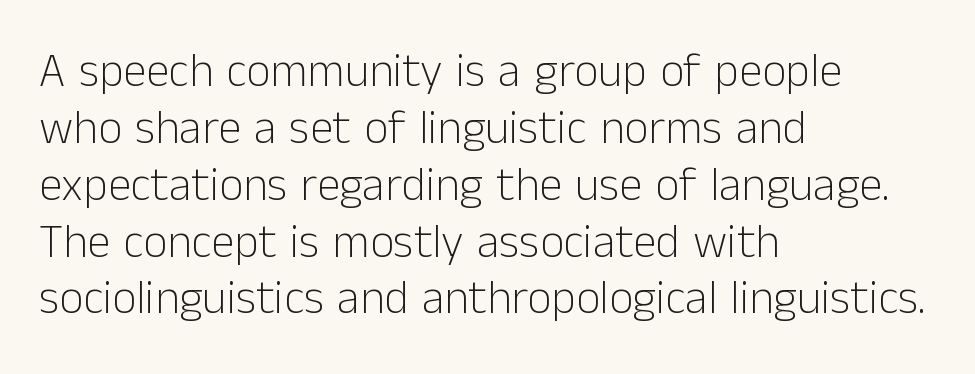
Q: Is the text bold? A: No.
Q: Is the text italic (slanted)? A: No, it is upright.
Q: Is the typeface a serif or a sans-serif typeface? A: Sans-serif.
Q: Is the text underlined? A: No.
Q: How is the paragraph aligned? A: Left-aligned.
Q: Is the spacing between letters normal or unusually wide? A: Normal.
Q: Width (condensed, normal, or wide)? A: Normal.
Q: Stroke contrast? A: Low.
Q: x-height? A: Medium.
Q: Monospaced? A: No.
